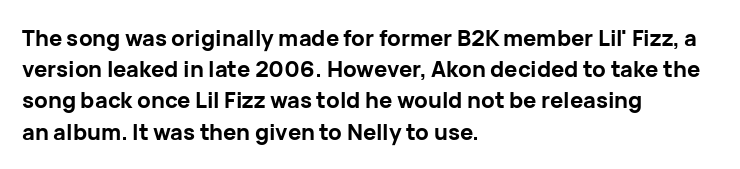
In CSS terms this would be text-align: left. Baseline-to-baseline distance is the conventional proportion of letter height. Notice how the stems are strictly vertical — no italics here. The space beneath each line is pristine and unruled. Spacing between characters is what you'd get straight out of the box. The passage shown is emphatically bold.
